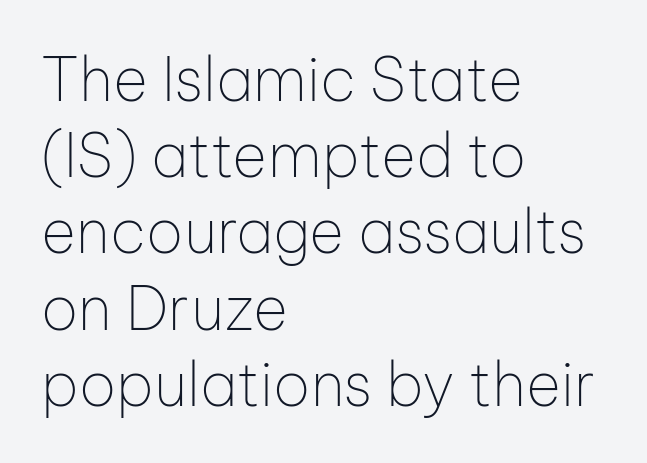
{"serif": "no", "italic": "no", "bold": "no", "weight": "thin", "width": "normal", "stroke_contrast": "low", "x_height": "medium", "monospaced": "no", "underline": "no", "align": "left", "line_spacing": "normal", "line_spacing_ratio": 1.27, "letter_spacing": "normal", "letter_spacing_em": 0.0, "glyph_px": 60}
